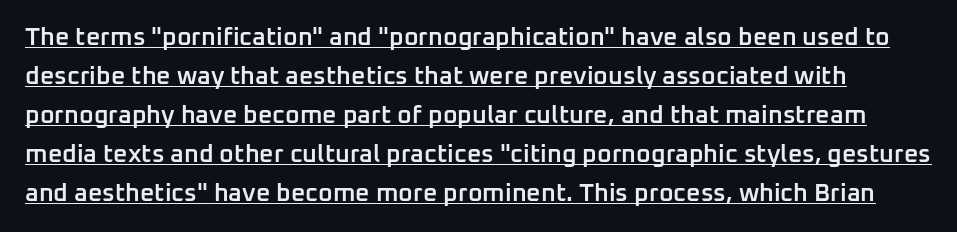
Q: Is the text bold? A: Semi-bold.
Q: Is the text italic (slanted)? A: No, it is upright.
Q: Is the text underlined? A: Yes.
Q: Is the spacing between letters normal or unusually wide? A: Normal.
Q: Is the spacing between lines tight, normal or loose? A: Normal.
